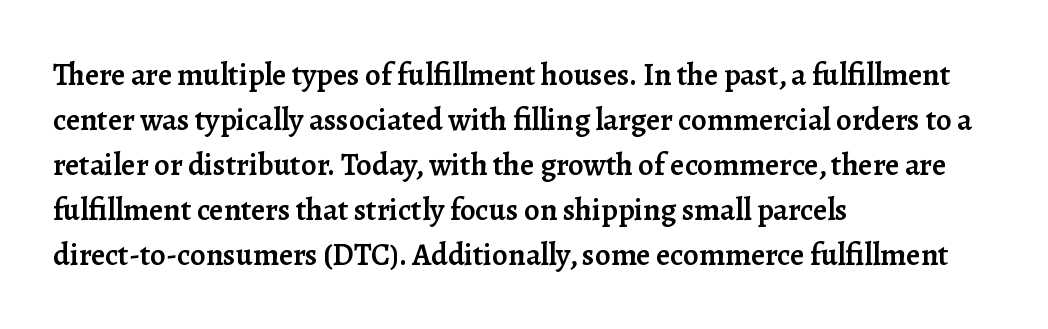
{"serif": "yes", "italic": "no", "bold": "semi", "weight": "semibold", "width": "normal", "stroke_contrast": "low", "x_height": "medium", "monospaced": "no", "underline": "no", "align": "left", "line_spacing": "normal", "line_spacing_ratio": 1.45, "letter_spacing": "normal", "letter_spacing_em": 0.0, "glyph_px": 31}
